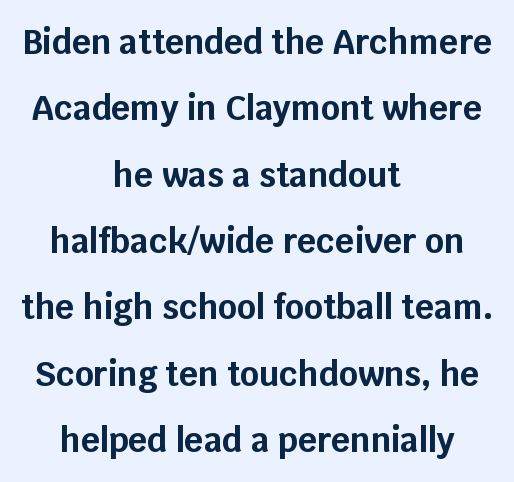
The image shows 33 px bold sans-serif type, upright; set centered, loose line spacing (2.01x), normal letter spacing, not underlined; low stroke contrast and a large x-height.
